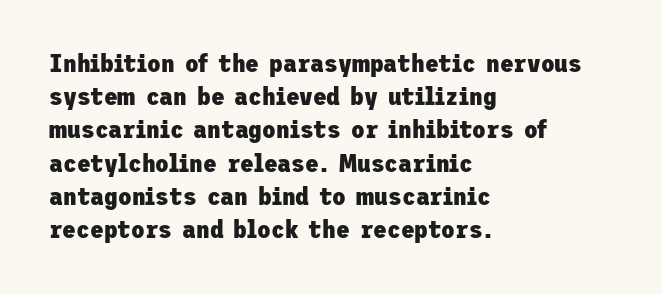
The image shows 25 px bold type, upright; set left-aligned, normal line spacing (1.33x), normal letter spacing, not underlined.
